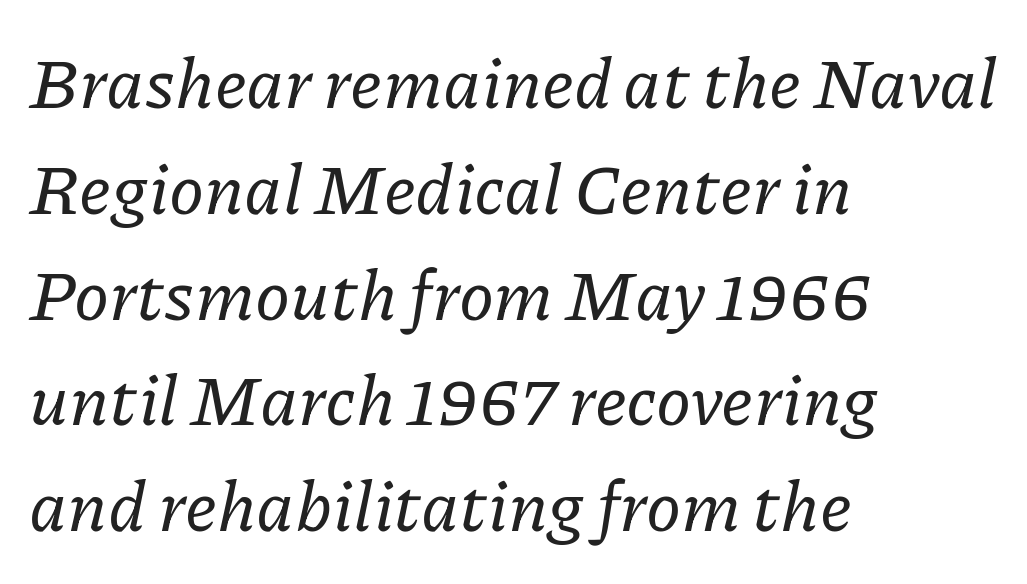
{"serif": "yes", "italic": "yes", "lean": "right", "slant_degrees": 11, "width": "normal", "stroke_contrast": "low", "x_height": "medium", "monospaced": "no", "underline": "no", "align": "left", "line_spacing": "normal", "line_spacing_ratio": 1.49, "letter_spacing": "normal", "letter_spacing_em": 0.0, "glyph_px": 71}
